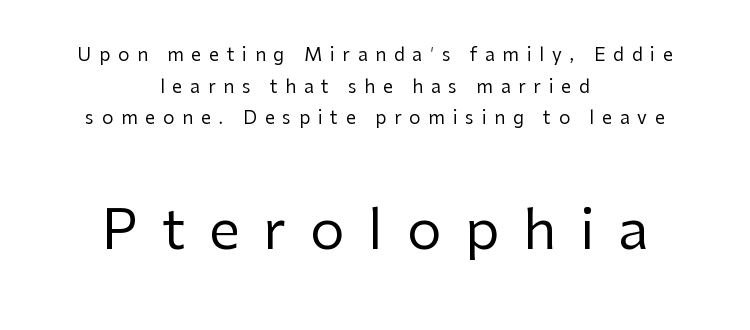
{"serif": "no", "italic": "no", "bold": "no", "weight": "regular", "width": "normal", "stroke_contrast": "low", "x_height": "medium", "monospaced": "no", "underline": "no", "align": "center", "line_spacing_ratio": 1.76, "letter_spacing": "wide", "letter_spacing_em": 0.43, "larger_block": "second", "size_ratio": 3.06, "glyph_px": 55}
